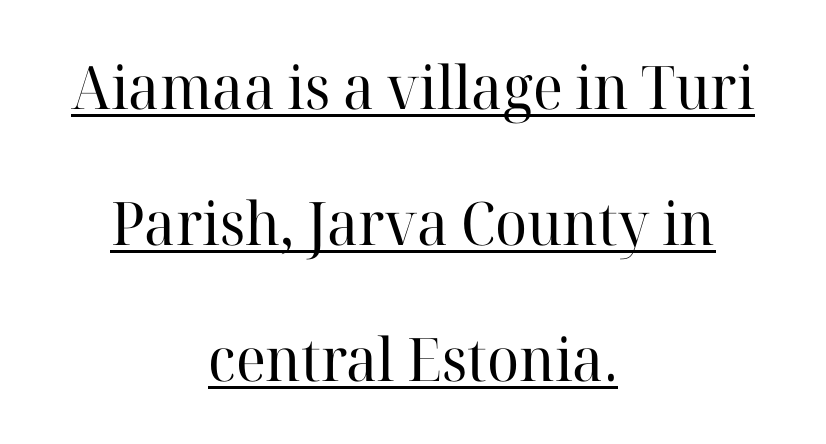
This is not heavy type; no bold has been used. The rendered words wear a rule along their underside. The lines are spread far apart with generous leading. Tall strokes in this sample are plumb rather than angled.
